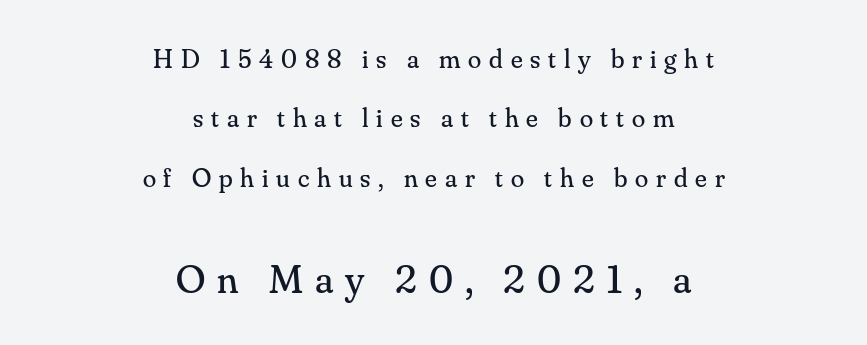
{"serif": "yes", "italic": "no", "bold": "no", "weight": "regular", "width": "normal", "stroke_contrast": "medium", "x_height": "small", "monospaced": "no", "underline": "no", "align": "center", "line_spacing": "loose", "line_spacing_ratio": 2.2, "letter_spacing": "wide", "letter_spacing_em": 0.29, "larger_block": "second", "size_ratio": 1.52, "glyph_px": 41}
